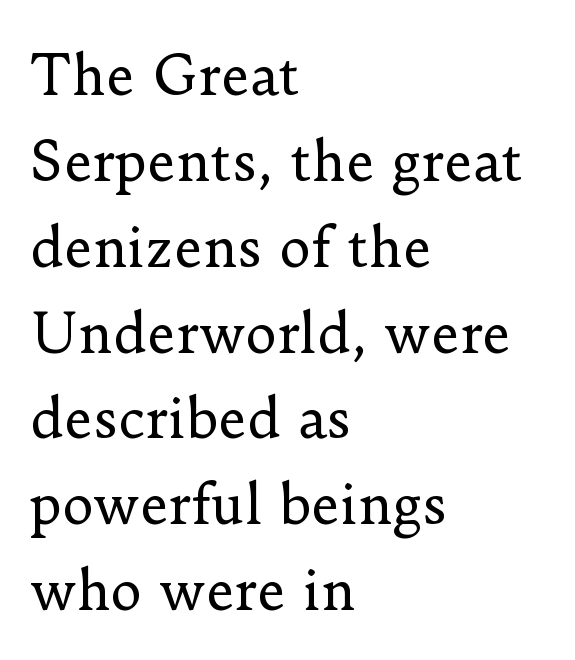
{"serif": "yes", "italic": "no", "bold": "no", "weight": "regular", "width": "normal", "stroke_contrast": "low", "x_height": "small", "monospaced": "no", "underline": "no", "align": "left", "line_spacing": "normal", "line_spacing_ratio": 1.59, "letter_spacing": "normal", "letter_spacing_em": 0.0, "glyph_px": 54}
